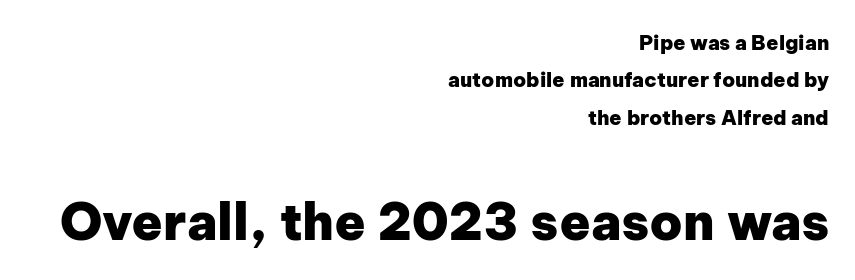
The image shows 51 px heavy sans-serif type, upright; set right-aligned, line spacing 1.87x, normal letter spacing, not underlined; the second (bottom) block is 2.55x larger; low stroke contrast and a medium x-height.
